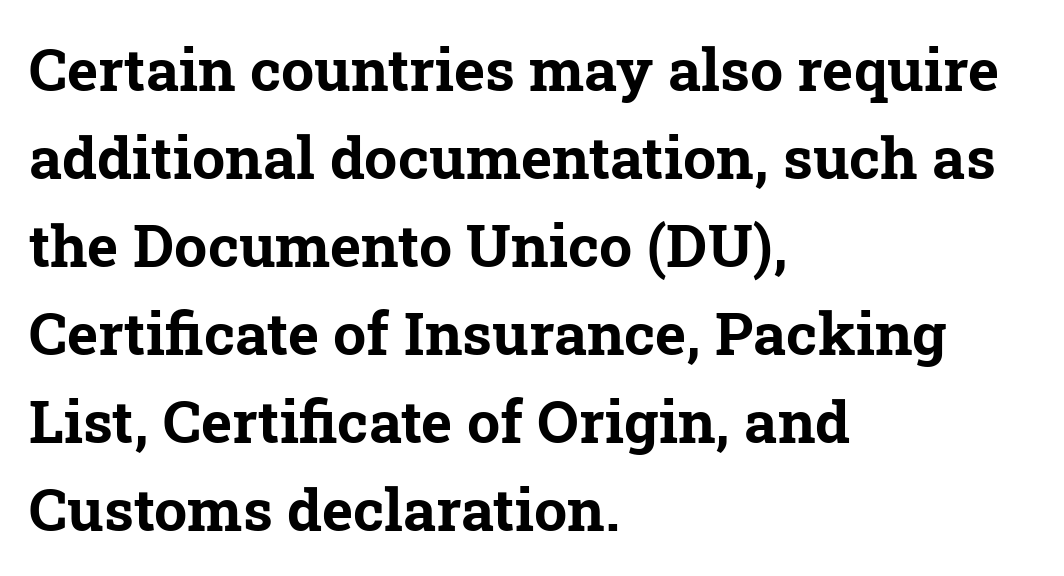
{"serif": "yes", "bold": "yes", "weight": "bold", "width": "normal", "stroke_contrast": "low", "x_height": "medium", "monospaced": "no", "underline": "no", "align": "left", "line_spacing": "normal", "line_spacing_ratio": 1.49, "letter_spacing": "normal", "letter_spacing_em": 0.0, "glyph_px": 59}
